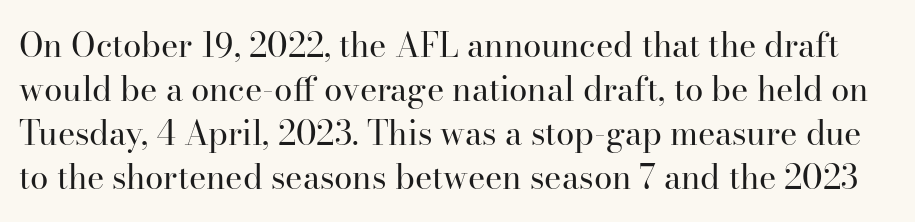
Type style note: has serifs. Students, observe: this is what conventionally led text looks like. The typesetting does not lean heavy: it is not bold. You can tell it's not italic because the verticals are truly vertical. What stands out about the letter spacing? Nothing — it is the standard amount.
